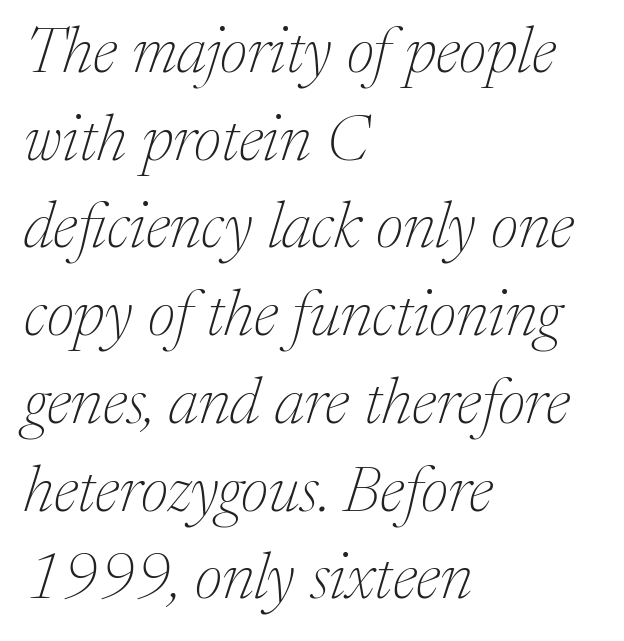
The passage is arranged the way most books set body copy — flush left. A light-to-regular cut is what we see here. Designer's note — italics engaged. The characters display serif detailing at their extremities. Has an underline been added? It has not.
